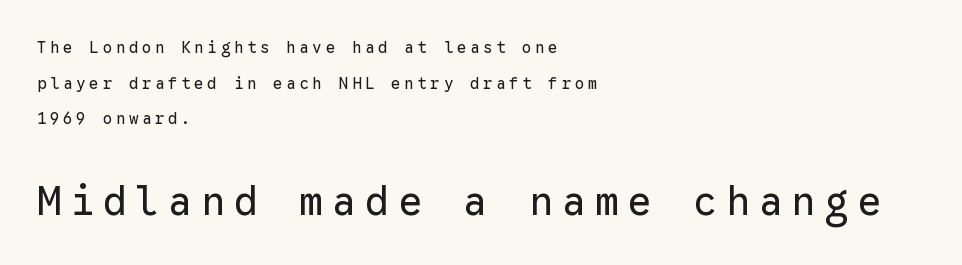
Q: Is the text bold? A: No.
Q: Is the text italic (slanted)? A: No, it is upright.
Q: Is the typeface a serif or a sans-serif typeface? A: Sans-serif.
Q: Is the text underlined? A: No.
Q: How is the paragraph aligned? A: Left-aligned.
Q: Is the spacing between letters normal or unusually wide? A: Unusually wide.
Q: Is the spacing between lines tight, normal or loose? A: Loose.
Q: Which block of text is set in a larger size, the first (top) or the second (bottom)? A: The second (bottom) one.
Q: Width (condensed, normal, or wide)? A: Normal.
Q: Stroke contrast? A: Low.
Q: x-height? A: Medium.
Q: Monospaced? A: Yes.
